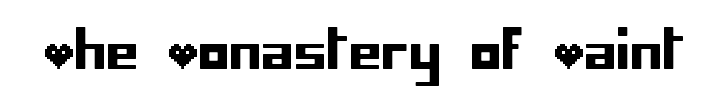
The image shows 52 px sans-serif type, upright; set normal letter spacing, not underlined; low stroke contrast and a large x-height.
